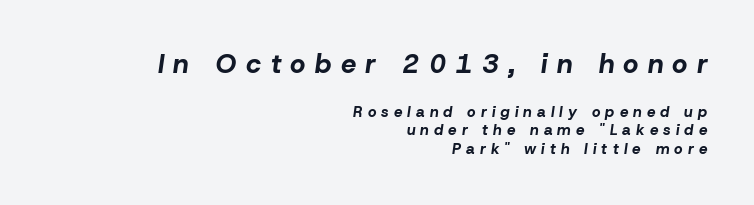
{"italic": "yes", "lean": "right", "slant_degrees": 8, "bold": "yes", "underline": "no", "align": "right", "line_spacing_ratio": 1.23, "letter_spacing": "wide", "letter_spacing_em": 0.34, "larger_block": "first", "size_ratio": 1.8, "glyph_px": 27}
